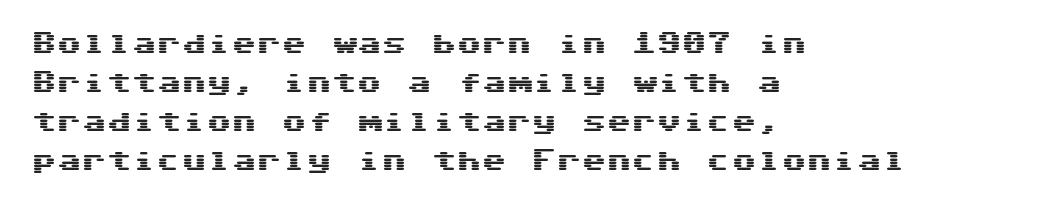
{"italic": "no", "underline": "no", "align": "left", "line_spacing": "normal", "line_spacing_ratio": 1.56, "letter_spacing": "normal", "letter_spacing_em": 0.0, "glyph_px": 25}
